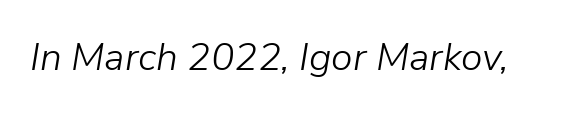
The gap between lines stays unmarked. This sample uses an oblique cut, with every glyph tilted off the vertical. In terms of letterspacing, this is plain default setting. Think of a printed novel: that variable character pitch is what you see here. Is this a heavy cut? Hardly; it is regular or lighter.
